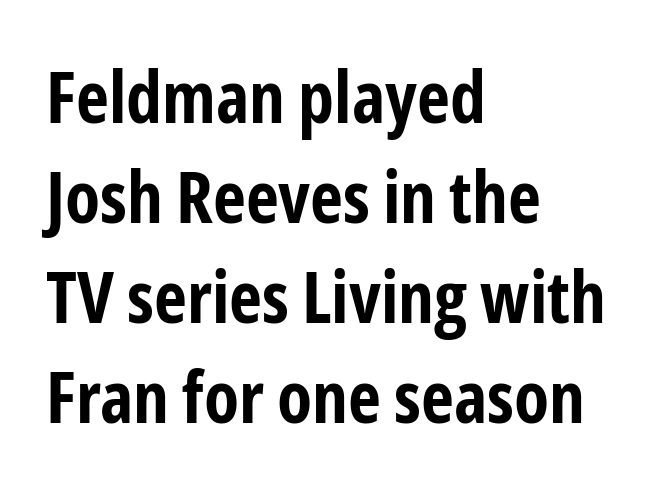
Normally led — the rows are evenly, conventionally spaced. The face used here has the dense, thick strokes of a bold. Serifs: no, the terminals of the letterforms are clean. Tall strokes in this sample are plumb rather than angled. Honestly, there is no underline to notice here at all.
